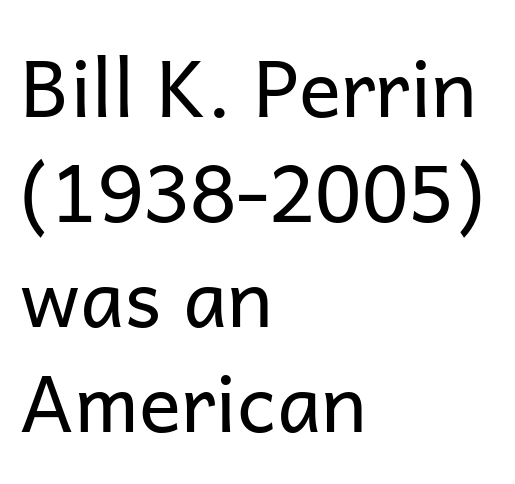
The image shows 79 px regular-weight sans-serif type, upright; set left-aligned, normal line spacing (1.33x), normal letter spacing, not underlined; low stroke contrast and a medium x-height.
